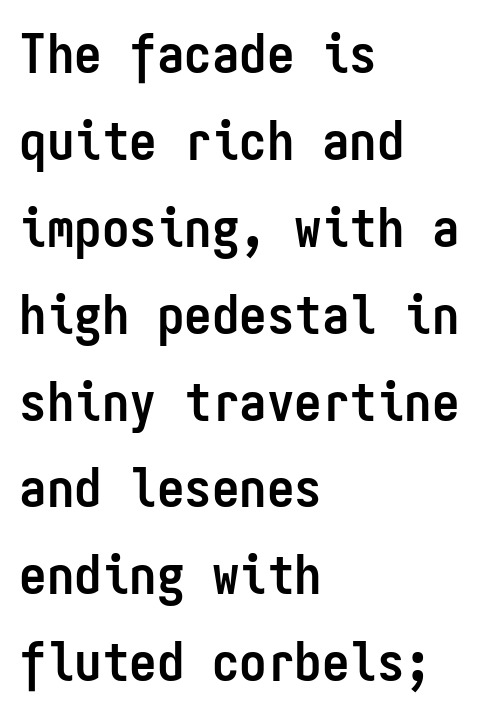
{"serif": "no", "italic": "no", "bold": "yes", "weight": "semibold", "width": "condensed", "stroke_contrast": "low", "x_height": "medium", "monospaced": "yes", "underline": "no", "align": "left", "line_spacing": "normal", "line_spacing_ratio": 1.58, "letter_spacing": "normal", "letter_spacing_em": 0.0, "glyph_px": 55}
